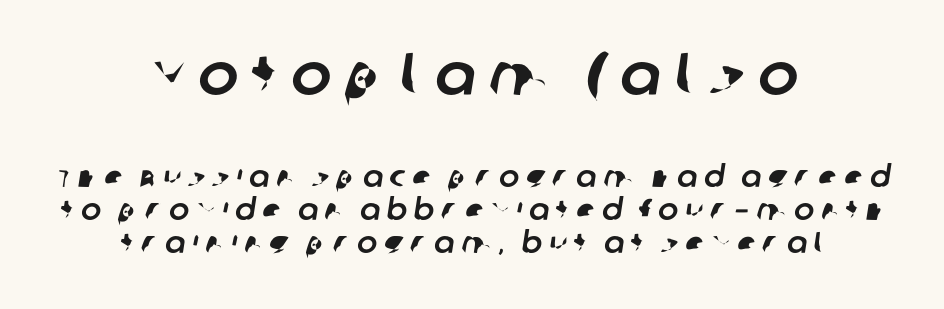
{"serif": "no", "width": "normal", "stroke_contrast": "low", "x_height": "large", "monospaced": "no", "underline": "no", "align": "center", "line_spacing": "tight", "line_spacing_ratio": 1.11, "letter_spacing": "wide", "letter_spacing_em": 0.23, "larger_block": "first", "size_ratio": 2.0, "glyph_px": 60}
